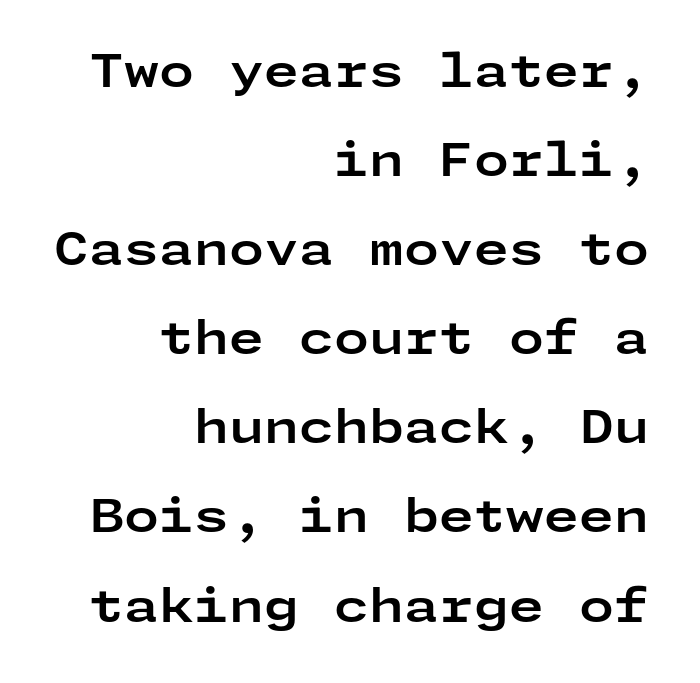
The image shows 45 px bold, wide sans-serif type, upright; set right-aligned, loose line spacing (1.98x), normal letter spacing, not underlined; low stroke contrast and a medium x-height.
